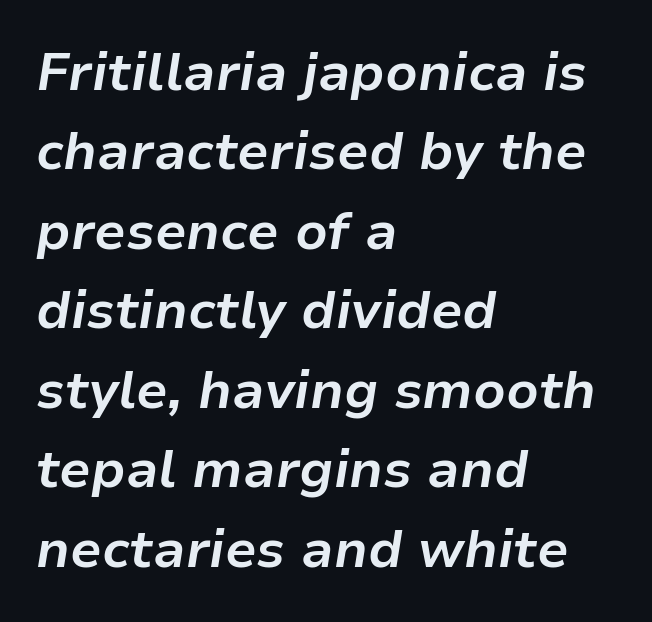
The space between consecutive lines is moderate. Notice how the passage keeps a crisp vertical edge on the left only. The specimen omits any rule beneath the text block's lines. The passage shown is emphatically bold. If you drew a line through each stem, it would be angled.
